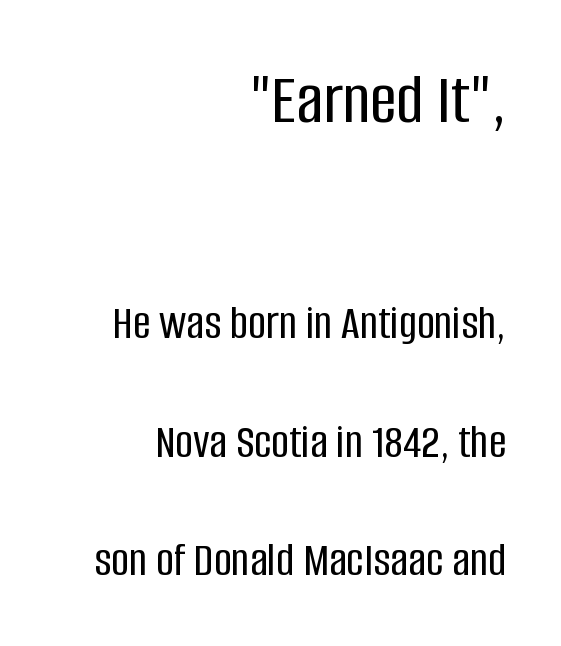
If you measured baseline to baseline, you'd find a long distance. Letter spacing: default. The baseline area is clear. Character size in the leading block exceeds that of the trailing block.
